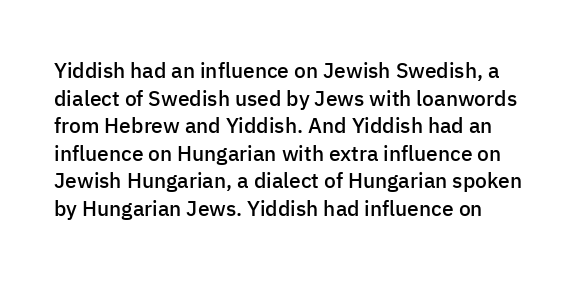
The image shows 21 px text type, upright; set normal line spacing (1.31x), normal letter spacing, not underlined.
